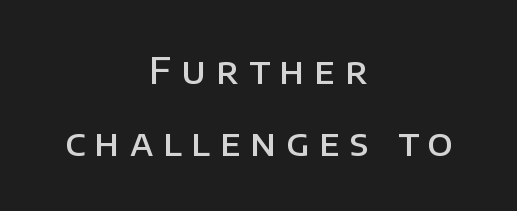
The lines in this sample share a center point and differ in where they start and stop. I'd call this a sans setting — the letters go barefoot. Proportional: the letters do not fall into vertical columns. Widely set lines give the paragraph a tall, airy silhouette. Each row of text sits above clean, open space.
